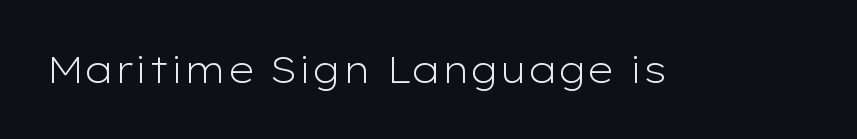
Q: Is the text bold? A: No.
Q: Is the text italic (slanted)? A: No, it is upright.
Q: Is the typeface a serif or a sans-serif typeface? A: Sans-serif.
Q: Is the text underlined? A: No.
Q: Is the spacing between letters normal or unusually wide? A: Normal.
Q: Width (condensed, normal, or wide)? A: Wide.
Q: Stroke contrast? A: Low.
Q: x-height? A: Medium.
Q: Monospaced? A: No.
